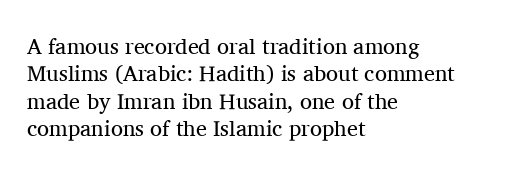
{"italic": "no", "bold": "no", "underline": "no", "align": "left", "line_spacing": "normal", "line_spacing_ratio": 1.25, "letter_spacing": "normal", "letter_spacing_em": 0.0, "glyph_px": 22}
